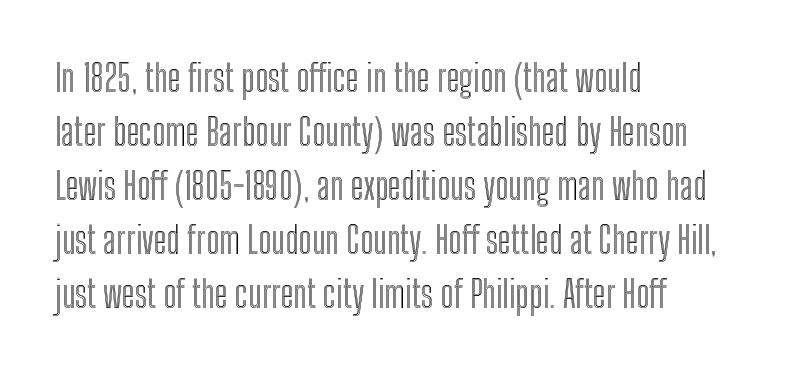
The image shows 37 px condensed type, upright; set left-aligned, normal line spacing (1.46x), normal letter spacing, not underlined; a medium x-height.
